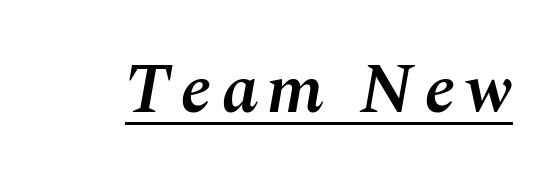
The image shows 71 px semibold type, italic (leaning right); set underlined; medium stroke contrast and a medium x-height.
